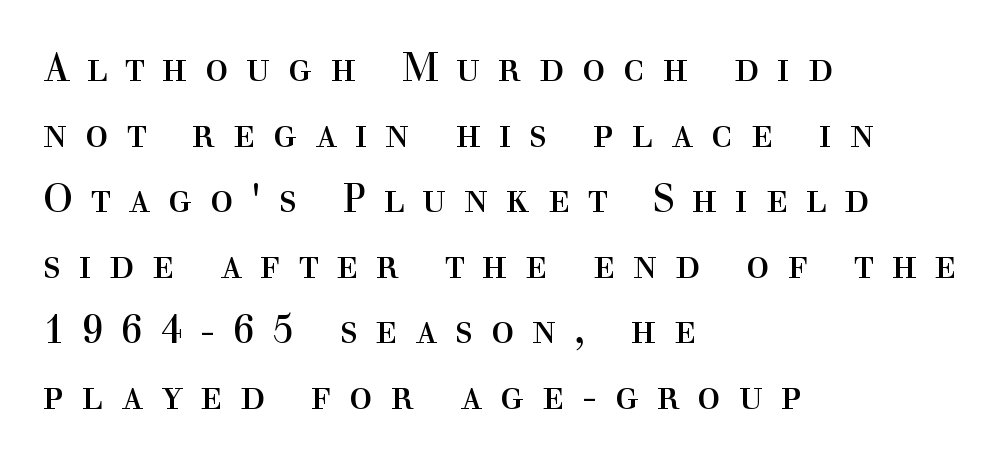
The image shows 39 px regular-weight serif type, upright; set left-aligned, normal line spacing (1.68x), unusually wide letter spacing (+0.45 em), not underlined; a medium x-height.
